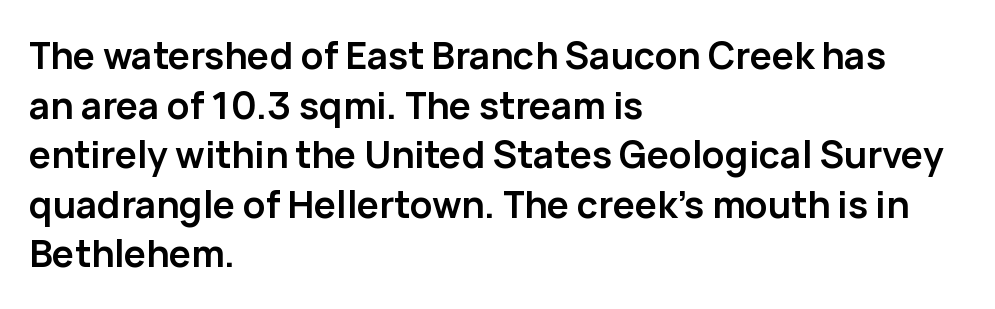
Q: Is the text bold? A: Yes.
Q: Is the text italic (slanted)? A: No, it is upright.
Q: Is the typeface a serif or a sans-serif typeface? A: Sans-serif.
Q: Is the text underlined? A: No.
Q: How is the paragraph aligned? A: Left-aligned.
Q: Is the spacing between letters normal or unusually wide? A: Normal.
Q: Is the spacing between lines tight, normal or loose? A: Normal.
Q: Width (condensed, normal, or wide)? A: Normal.
Q: Stroke contrast? A: Low.
Q: x-height? A: Medium.
Q: Monospaced? A: No.
